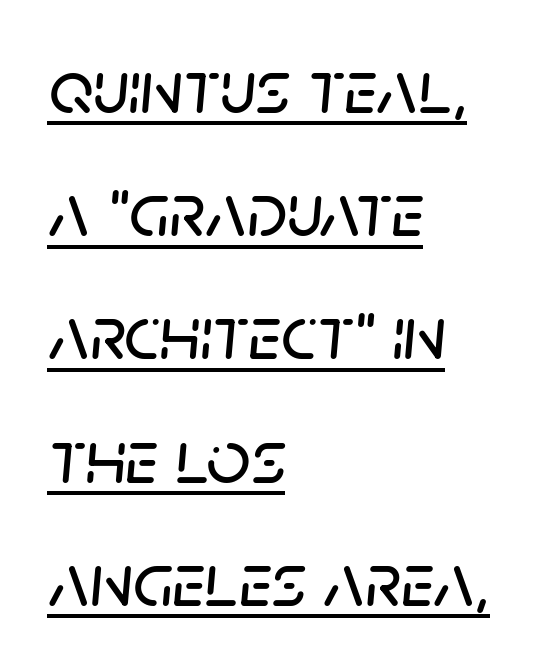
The image shows 77 px text type, italic (leaning right); set left-aligned, normal line spacing (1.6x), normal letter spacing, underlined; low stroke contrast and a large x-height.
